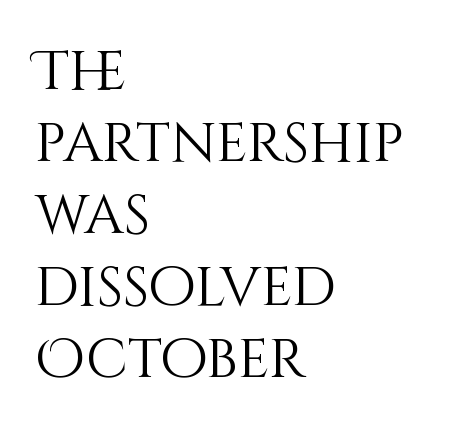
Interline gaps are of average width in this sample. Note the varied advance widths — an 'i' is clearly narrower than an 'm'. Every stem runs plumb, perpendicular to the baseline. The setting favours the left margin, as ordinary paragraphs usually do. The strokes are not fattened; the text isn't bold.
